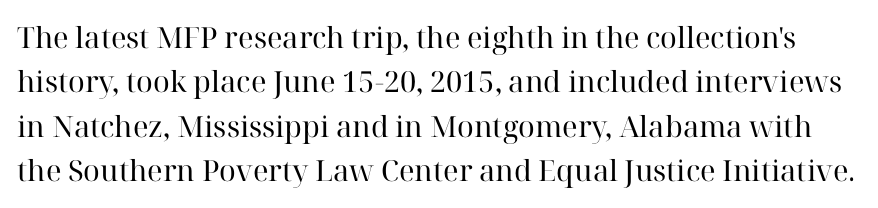
Q: Is the text bold? A: No.
Q: Is the text italic (slanted)? A: No, it is upright.
Q: Is the typeface a serif or a sans-serif typeface? A: Serif.
Q: Is the text underlined? A: No.
Q: Is the spacing between letters normal or unusually wide? A: Normal.
Q: Is the spacing between lines tight, normal or loose? A: Normal.
Q: Width (condensed, normal, or wide)? A: Normal.
Q: Stroke contrast? A: High.
Q: x-height? A: Medium.
Q: Monospaced? A: No.
